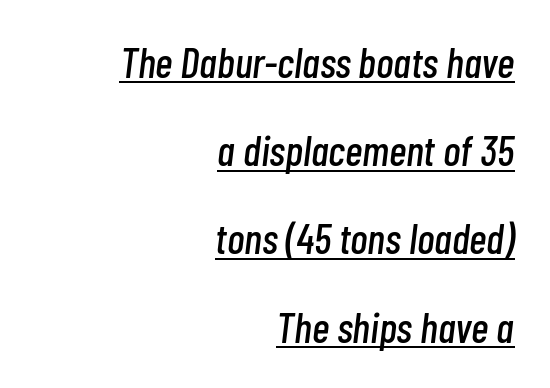
Q: Is the text italic (slanted)? A: Yes, it leans right by about 7 degrees.
Q: Is the text underlined? A: Yes.
Q: How is the paragraph aligned? A: Right-aligned.
Q: Is the spacing between letters normal or unusually wide? A: Normal.
Q: Is the spacing between lines tight, normal or loose? A: Loose.
Q: Width (condensed, normal, or wide)? A: Condensed.
Q: Stroke contrast? A: Low.
Q: x-height? A: Medium.
Q: Monospaced? A: No.
